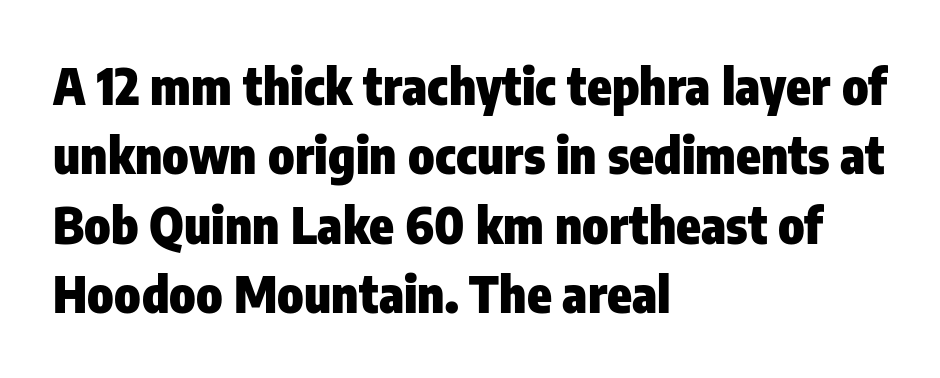
This sample uses a sans-serif face. Designer's note — italics off, roman on. Descenders are the only things crossing below the line. Here the designer chose a conventional face with non-uniform glyph widths. Teacher's note: observe the even left margin — that is flush-left alignment. Successive baselines arrive at the customary interval.
